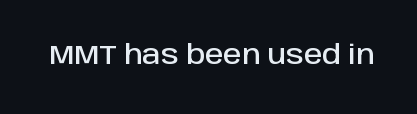
The image shows 26 px text type, upright; set normal letter spacing, not underlined.
